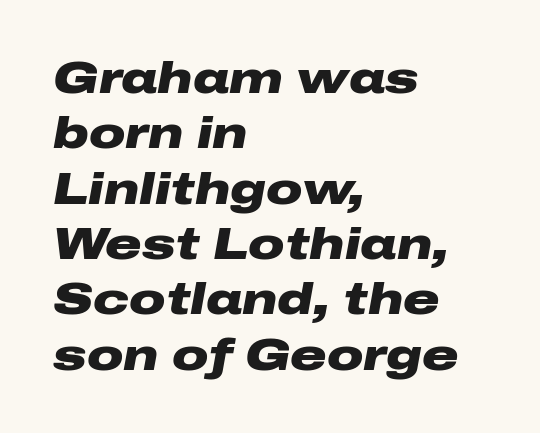
{"italic": "yes", "lean": "right", "slant_degrees": 10, "bold": "yes", "weight": "heavy", "width": "wide", "stroke_contrast": "low", "x_height": "medium", "monospaced": "no", "underline": "no", "align": "left", "line_spacing_ratio": 1.23, "letter_spacing": "normal", "letter_spacing_em": 0.0, "glyph_px": 45}
